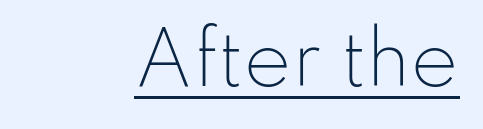
Q: Is the text bold? A: No.
Q: Is the text italic (slanted)? A: No, it is upright.
Q: Is the typeface a serif or a sans-serif typeface? A: Sans-serif.
Q: Is the text underlined? A: Yes.
Q: How is the paragraph aligned? A: Right-aligned.
Q: Is the spacing between letters normal or unusually wide? A: Normal.
Q: Width (condensed, normal, or wide)? A: Normal.
Q: Stroke contrast? A: Low.
Q: x-height? A: Small.
Q: Monospaced? A: No.
